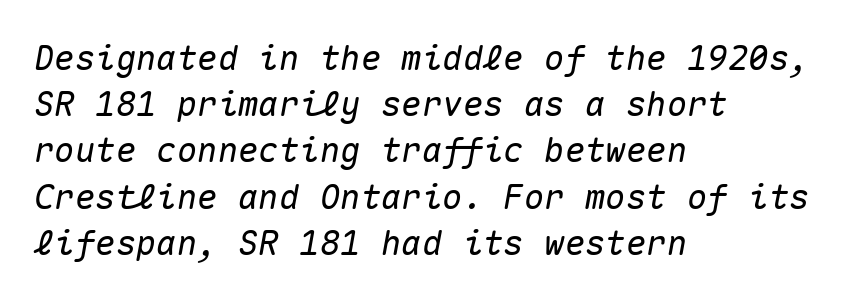
{"italic": "yes", "lean": "right", "slant_degrees": 10, "width": "normal", "stroke_contrast": "medium", "x_height": "medium", "monospaced": "yes", "underline": "no", "align": "left", "line_spacing": "normal", "line_spacing_ratio": 1.36, "letter_spacing": "normal", "letter_spacing_em": 0.0, "glyph_px": 34}
